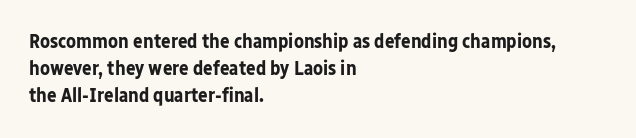
The image shows 20 px bold type, upright; set left-aligned, normal line spacing (1.36x), normal letter spacing, not underlined.
